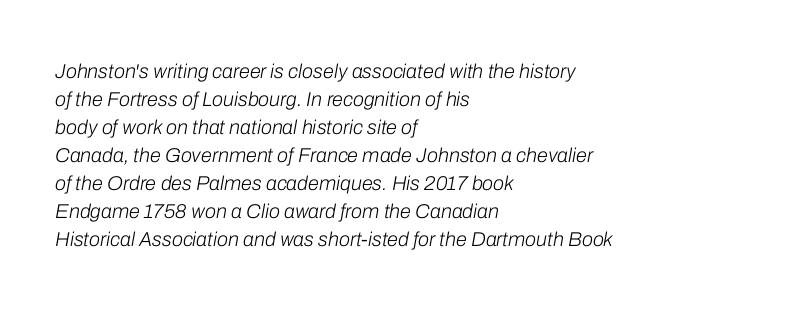
The image shows 20 px text type, italic (leaning right); set left-aligned, normal line spacing (1.4x), normal letter spacing, not underlined.
